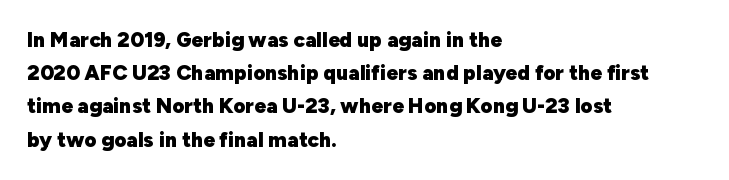
Q: Is the text bold? A: Yes.
Q: Is the text italic (slanted)? A: No, it is upright.
Q: Is the text underlined? A: No.
Q: How is the paragraph aligned? A: Left-aligned.
Q: Is the spacing between letters normal or unusually wide? A: Normal.
Q: Is the spacing between lines tight, normal or loose? A: Normal.
